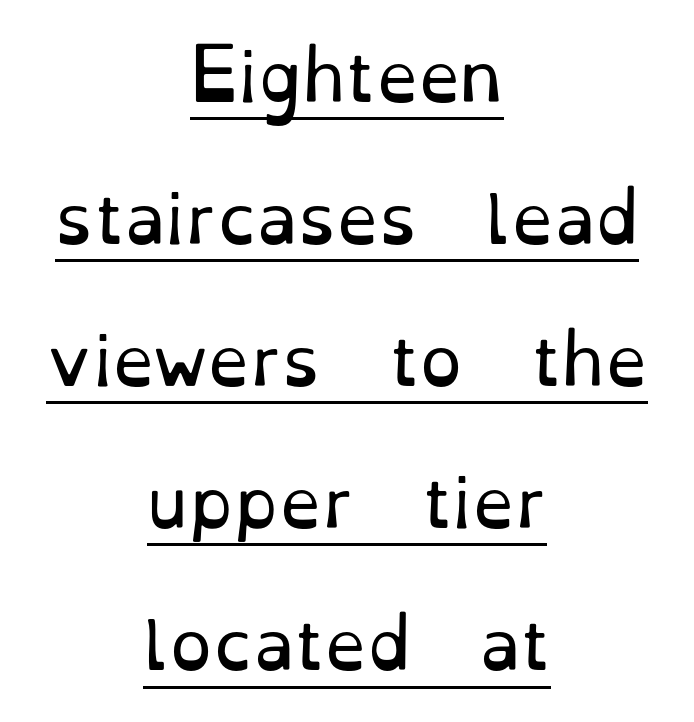
Q: Is the text bold? A: No.
Q: Is the text italic (slanted)? A: No, it is upright.
Q: Is the typeface a serif or a sans-serif typeface? A: Sans-serif.
Q: Is the text underlined? A: Yes.
Q: How is the paragraph aligned? A: Centered.
Q: Is the spacing between letters normal or unusually wide? A: Normal.
Q: Is the spacing between lines tight, normal or loose? A: Loose.
Q: Width (condensed, normal, or wide)? A: Normal.
Q: Stroke contrast? A: Low.
Q: x-height? A: Small.
Q: Monospaced? A: No.
